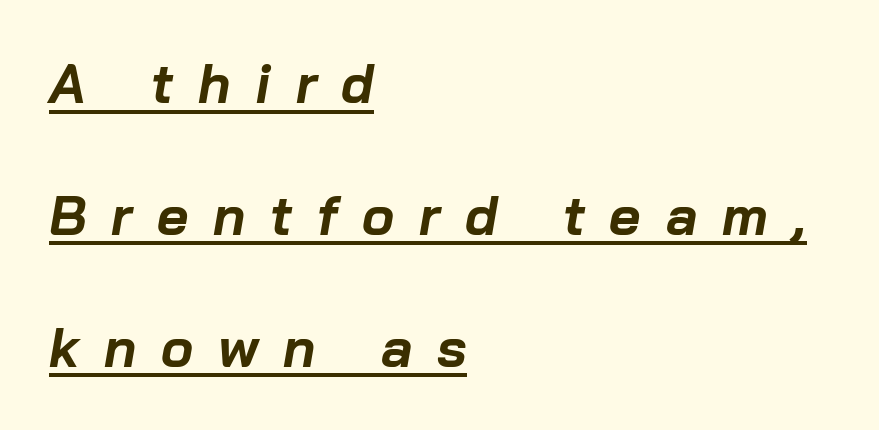
Q: Is the text bold? A: Yes.
Q: Is the text italic (slanted)? A: Yes, it leans right by about 10 degrees.
Q: Is the text underlined? A: Yes.
Q: How is the paragraph aligned? A: Left-aligned.
Q: Is the spacing between letters normal or unusually wide? A: Unusually wide.
Q: Is the spacing between lines tight, normal or loose? A: Loose.
Q: Width (condensed, normal, or wide)? A: Normal.
Q: Stroke contrast? A: Low.
Q: x-height? A: Medium.
Q: Monospaced? A: No.
